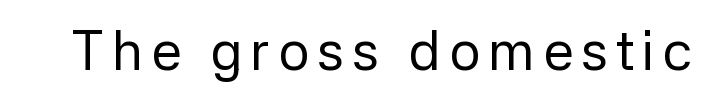
The image shows 55 px regular-weight sans-serif type, upright; set not underlined; low stroke contrast and a medium x-height.
